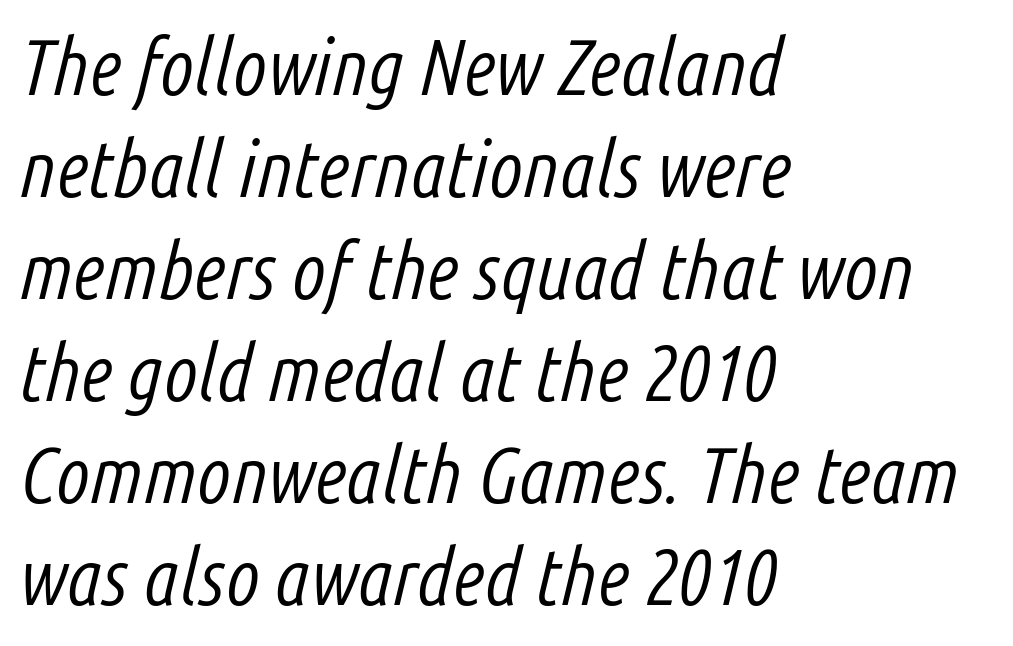
The image shows 79 px light, condensed type, italic (leaning right); set left-aligned, normal line spacing (1.29x), normal letter spacing, not underlined; low stroke contrast and a medium x-height.
